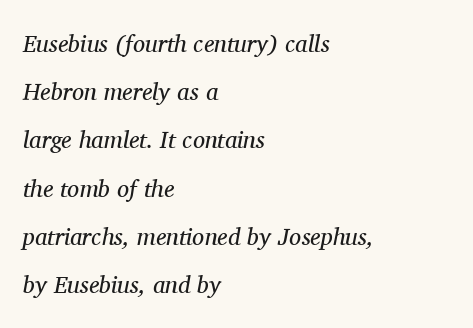
The rendering applies a slant to the glyphs. Glance below the letters and you will spot only blank space. Where is the straight margin? On the left. The space between consecutive lines is lavish. The typeface has the unassuming heft of standard copy or less. No extra tracking has been applied to these lines.
